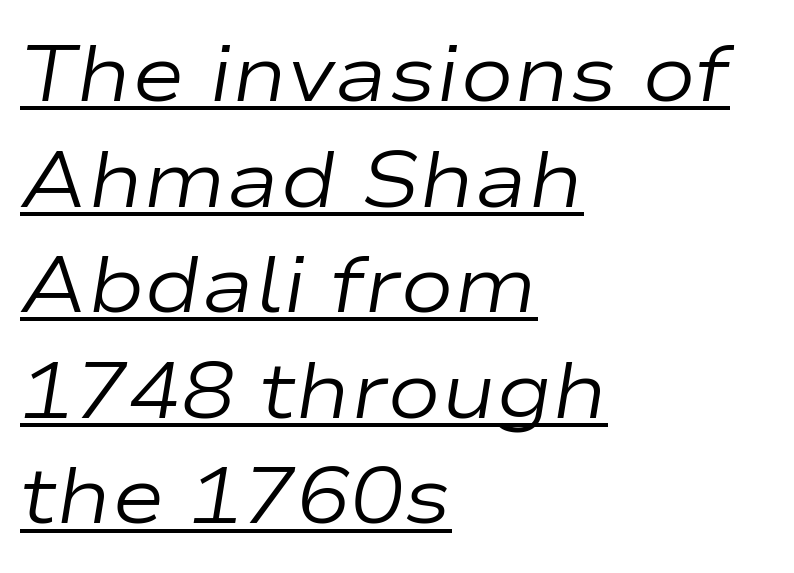
Q: Is the text bold? A: No.
Q: Is the text italic (slanted)? A: Yes, it leans right by about 9 degrees.
Q: Is the text underlined? A: Yes.
Q: How is the paragraph aligned? A: Left-aligned.
Q: Is the spacing between letters normal or unusually wide? A: Normal.
Q: Is the spacing between lines tight, normal or loose? A: Normal.
Q: Width (condensed, normal, or wide)? A: Wide.
Q: Stroke contrast? A: Low.
Q: x-height? A: Medium.
Q: Monospaced? A: No.
